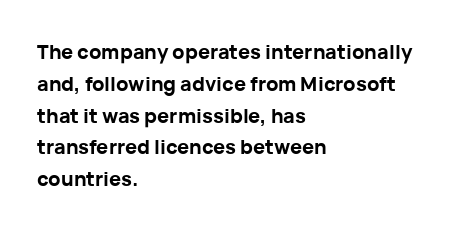
The image shows 20 px bold type, upright; set left-aligned, normal line spacing (1.59x), normal letter spacing, not underlined.
